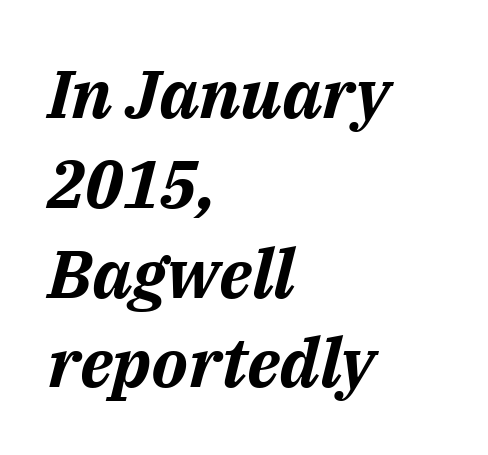
The image shows 68 px bold type, italic (leaning right); set left-aligned, normal line spacing (1.32x), normal letter spacing, not underlined; medium stroke contrast and a medium x-height.
